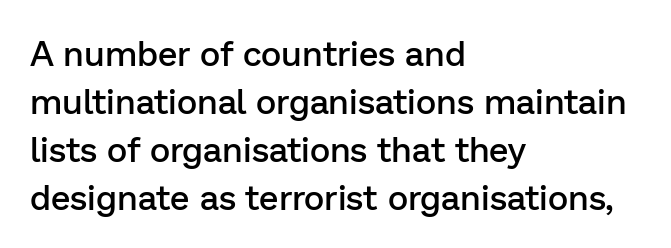
The specimen omits any rule beneath the text block's lines. Think of a printed novel: that variable character pitch is what you see here. I'd call this a sans setting — the letters go barefoot. No italicization has been applied; the sample stays upright. All the whitespace from short lines collects on the right. Baseline-to-baseline distance is the conventional proportion of letter height.
